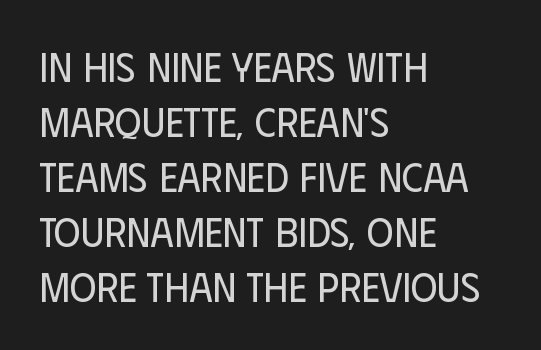
{"serif": "no", "italic": "no", "bold": "no", "weight": "regular", "width": "condensed", "stroke_contrast": "low", "x_height": "large", "monospaced": "no", "underline": "no", "align": "left", "line_spacing": "normal", "line_spacing_ratio": 1.34, "letter_spacing": "normal", "letter_spacing_em": 0.0, "glyph_px": 41}
